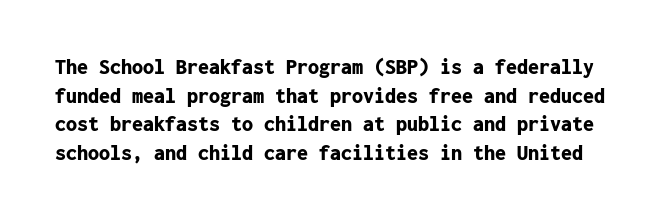
Q: Is the text bold? A: Yes.
Q: Is the text italic (slanted)? A: No, it is upright.
Q: Is the text underlined? A: No.
Q: Is the spacing between letters normal or unusually wide? A: Normal.
Q: Is the spacing between lines tight, normal or loose? A: Normal.
